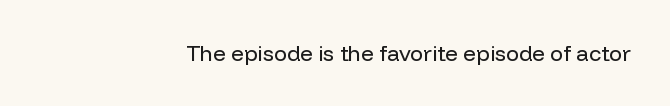
The space directly below the letters is spotless. Quick note: not italic, upright. The line texture is even and compact thanks to regular tracking. These glyphs show unthickened strokes, regular width or finer.
